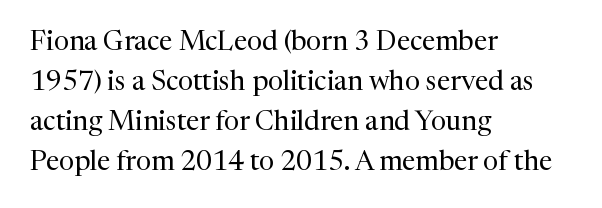
Italic: no, the glyphs are upright roman. Observe the ordinary spacing: letters are neighbours, not strangers. Line spacing here is normal. The zone under the glyphs is completely vacant. These lines stack with their left ends in a neat column.
